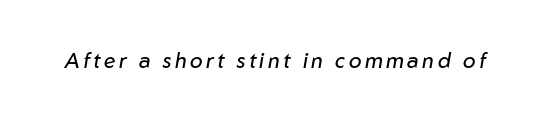
The image shows 21 px text type, italic (leaning right); set not underlined.
